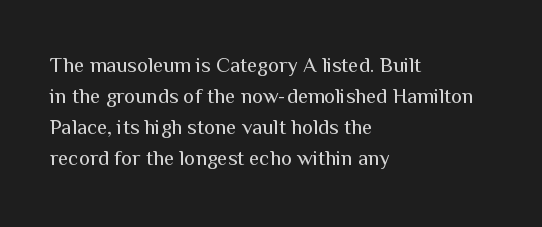
If you drew a line through each stem, it would be perfectly vertical. Leftover space on each line is placed entirely after the last word. The vertical gap from one line to the next is medium. The specimen omits any rule beneath the text block's lines.
